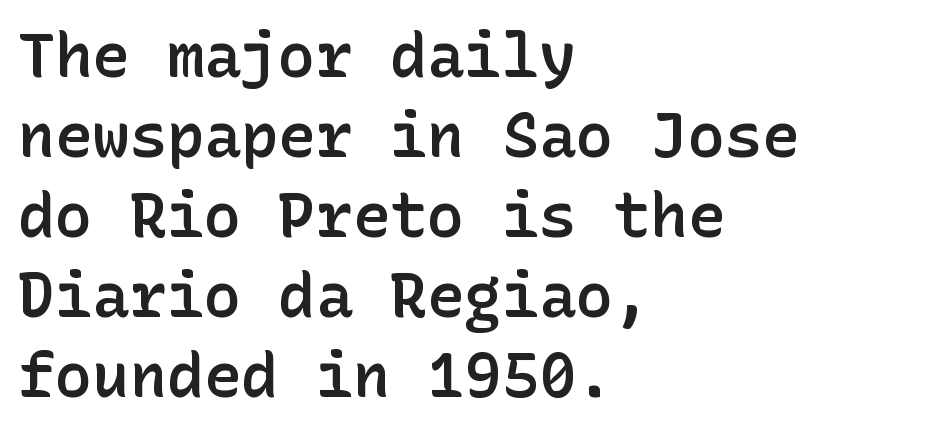
Q: Is the text bold? A: Semi-bold.
Q: Is the text italic (slanted)? A: No, it is upright.
Q: Is the typeface a serif or a sans-serif typeface? A: Sans-serif.
Q: Is the text underlined? A: No.
Q: How is the paragraph aligned? A: Left-aligned.
Q: Is the spacing between letters normal or unusually wide? A: Normal.
Q: Is the spacing between lines tight, normal or loose? A: Normal.
Q: Width (condensed, normal, or wide)? A: Normal.
Q: Stroke contrast? A: Low.
Q: x-height? A: Medium.
